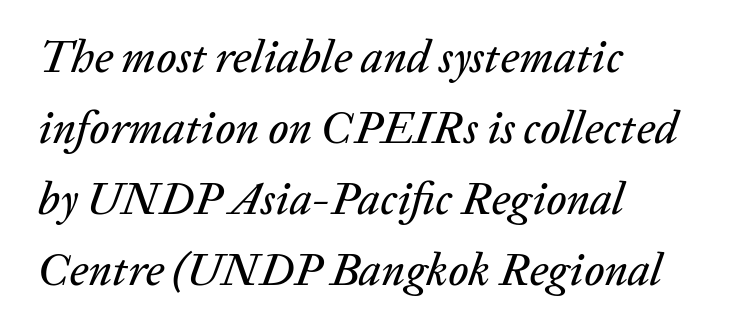
The image shows 45 px text type, italic (leaning right); set left-aligned, normal line spacing (1.58x), normal letter spacing, not underlined; low stroke contrast and a medium x-height.
